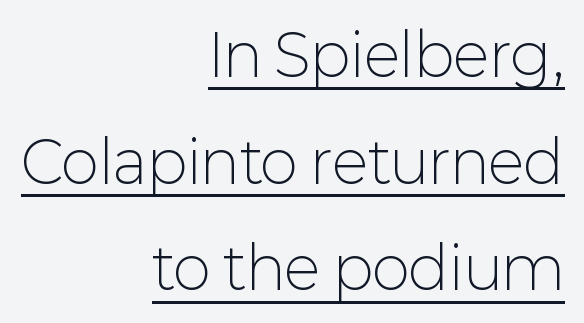
This sample is right-justified, so line beginnings fall wherever the words allow. Underline: present. Weight: not bold — regular or lighter. Is this a fixed-width face? No — the glyphs have proportional, varying widths. Style check: upright. Nothing unusual about the tracking: characters are spaced as the font intends.
